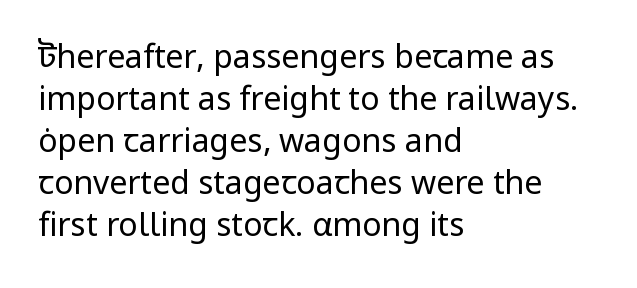
The image shows 32 px regular-weight sans-serif type, upright; set left-aligned, normal line spacing (1.31x), normal letter spacing, not underlined; low stroke contrast and a medium x-height.
